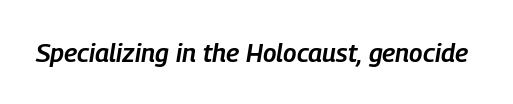
Notice how the stems are inclined rather than vertical — that's the hallmark of italics. Students, note that the glyphs here touch the page at normal intervals. The rendering uses a semibold face; strokes are thickened but not to full bold. The foot of each line stays bare and open.
